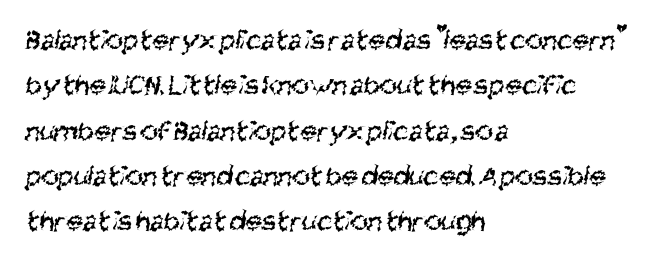
Each new line begins a customary step beneath the previous one. Varying glyph widths throughout — classic text-font behaviour. Is the stroke heavy? The answer is a plain regular-or-lighter. Spacing between characters is what you'd get straight out of the box. The strip under each line holds only bare page.
